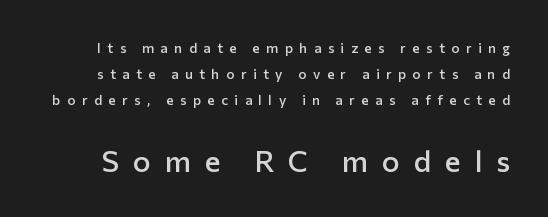
These lines are rendered in a variable-pitch font. Beneath every word, the page is bare. Does the type have serifs? No, each stem ends abruptly. Typesetter's note — lower block bumped up in size, upper block left smaller.
